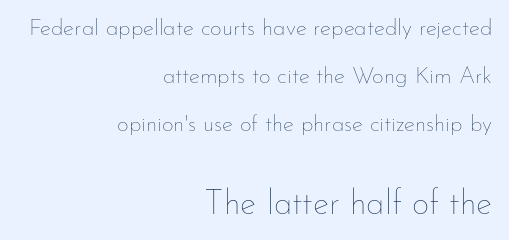
Q: Is the text bold? A: No.
Q: Is the text italic (slanted)? A: No, it is upright.
Q: Is the text underlined? A: No.
Q: How is the paragraph aligned? A: Right-aligned.
Q: Is the spacing between letters normal or unusually wide? A: Normal.
Q: Is the spacing between lines tight, normal or loose? A: Loose.
Q: Which block of text is set in a larger size, the first (top) or the second (bottom)? A: The second (bottom) one.
Q: Width (condensed, normal, or wide)? A: Normal.
Q: Stroke contrast? A: Low.
Q: x-height? A: Small.
Q: Monospaced? A: No.
